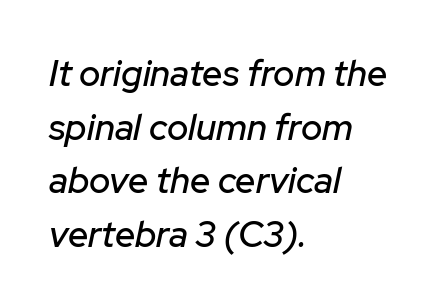
The image shows 36 px text type, italic (leaning right); set left-aligned, normal line spacing (1.49x), normal letter spacing, not underlined; low stroke contrast and a medium x-height.
